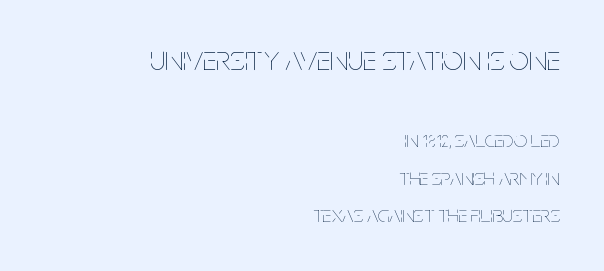
The image shows 35 px thin, condensed type, upright; set right-aligned, normal line spacing (1.63x), normal letter spacing, not underlined; the first (top) block is 1.52x larger; low stroke contrast and a large x-height.
